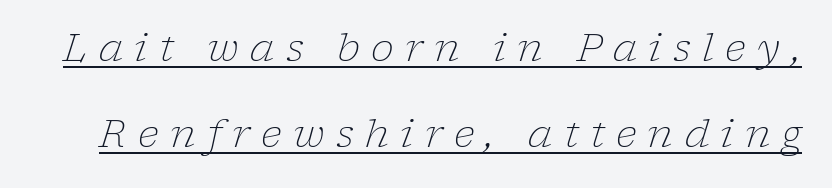
The image shows 39 px light serif type, italic (leaning right); set loose line spacing (2.2x), unusually wide letter spacing (+0.29 em), underlined; low stroke contrast and a medium x-height.
